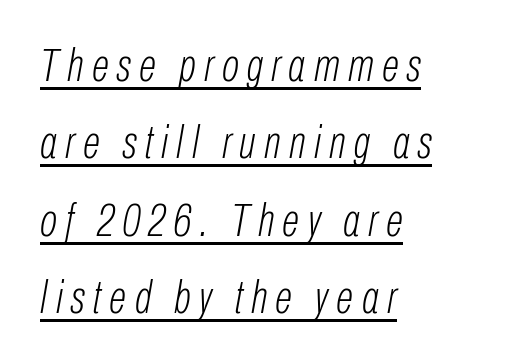
The image shows 46 px light, condensed type, italic (leaning right); set left-aligned, normal line spacing (1.68x), underlined; low stroke contrast and a medium x-height.
